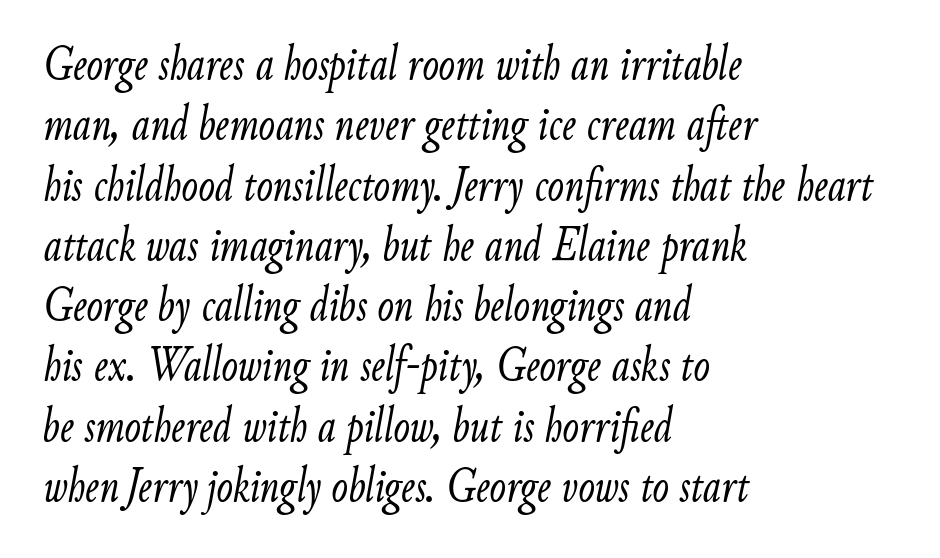
{"italic": "yes", "lean": "right", "slant_degrees": 9, "bold": "no", "weight": "light", "width": "condensed", "stroke_contrast": "low", "x_height": "small", "monospaced": "no", "underline": "no", "align": "left", "line_spacing_ratio": 1.23, "letter_spacing": "normal", "letter_spacing_em": 0.0, "glyph_px": 49}
